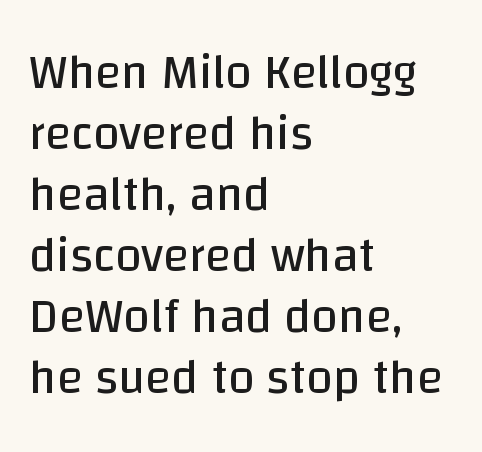
{"serif": "no", "italic": "no", "bold": "no", "weight": "regular", "width": "normal", "stroke_contrast": "low", "x_height": "large", "monospaced": "no", "underline": "no", "align": "left", "line_spacing": "normal", "line_spacing_ratio": 1.27, "letter_spacing": "normal", "letter_spacing_em": 0.0, "glyph_px": 48}
